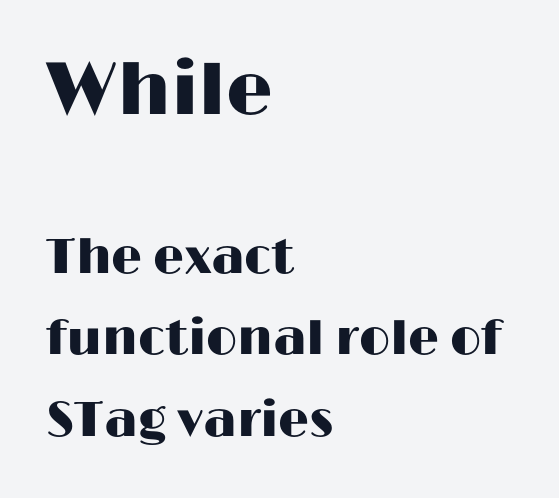
The image shows 74 px wide sans-serif type, upright; set left-aligned, normal line spacing (1.66x), normal letter spacing, not underlined; the first (top) block is 1.51x larger; high stroke contrast and a medium x-height.
